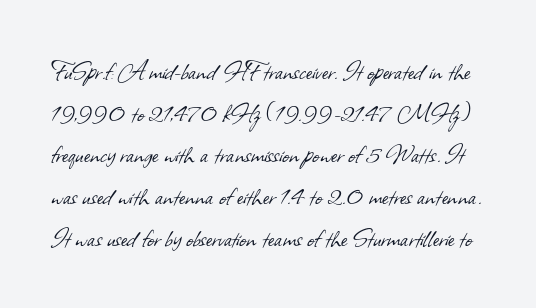
{"serif": "no", "bold": "no", "weight": "light", "width": "normal", "stroke_contrast": "low", "x_height": "small", "monospaced": "no", "underline": "no", "line_spacing": "normal", "line_spacing_ratio": 1.39, "letter_spacing": "normal", "letter_spacing_em": 0.0, "glyph_px": 30}
